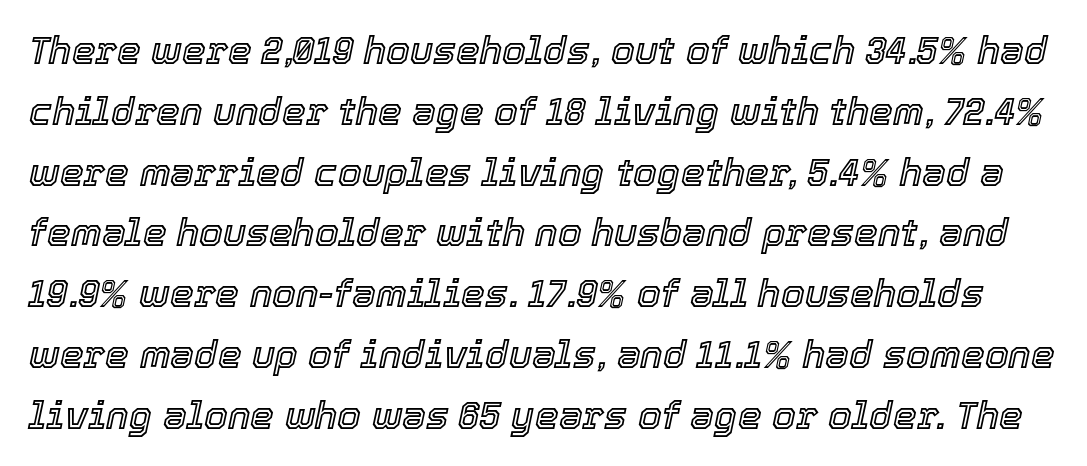
Q: Is the text italic (slanted)? A: Yes, it leans right by about 12 degrees.
Q: Is the text underlined? A: No.
Q: Is the spacing between letters normal or unusually wide? A: Normal.
Q: Is the spacing between lines tight, normal or loose? A: Normal.
Q: Width (condensed, normal, or wide)? A: Normal.
Q: x-height? A: Medium.
Q: Monospaced? A: No.
